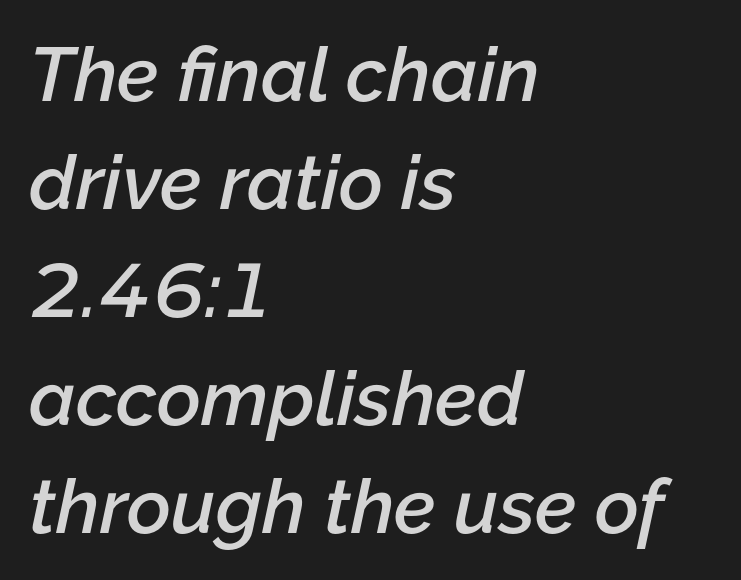
The image shows 76 px semibold type, italic (leaning right); set left-aligned, normal line spacing (1.42x), normal letter spacing, not underlined; low stroke contrast and a medium x-height.
